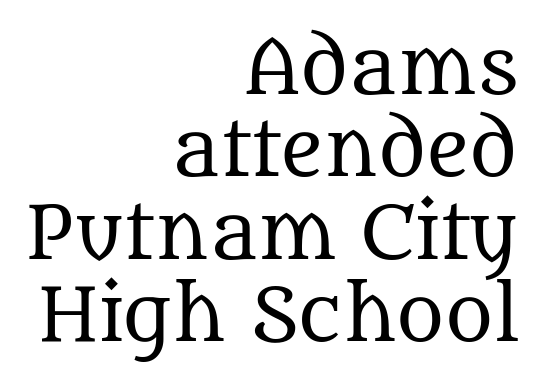
Q: Is the text bold? A: No.
Q: Is the text italic (slanted)? A: No, it is upright.
Q: Is the typeface a serif or a sans-serif typeface? A: Serif.
Q: Is the text underlined? A: No.
Q: How is the paragraph aligned? A: Right-aligned.
Q: Is the spacing between letters normal or unusually wide? A: Normal.
Q: Is the spacing between lines tight, normal or loose? A: Tight.
Q: Width (condensed, normal, or wide)? A: Normal.
Q: Stroke contrast? A: Medium.
Q: x-height? A: Large.
Q: Monospaced? A: No.
